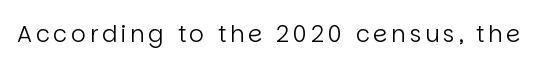
The image shows 23 px text type, upright; set not underlined.
